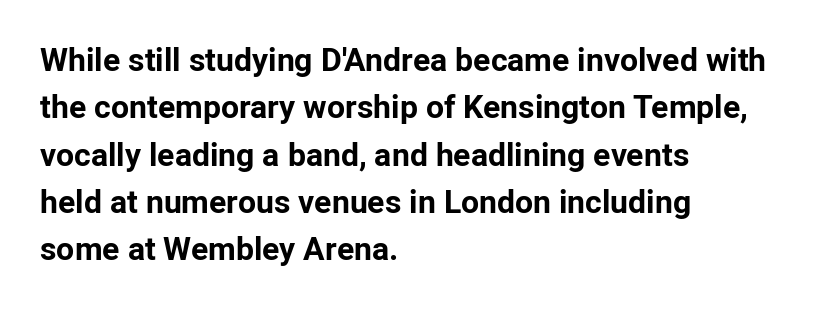
The passage shown is emphatically bold. Spacing between characters is what you'd get straight out of the box. Honestly, the row spacing looks completely unremarkable. No italicization has been applied; the sample stays upright.
